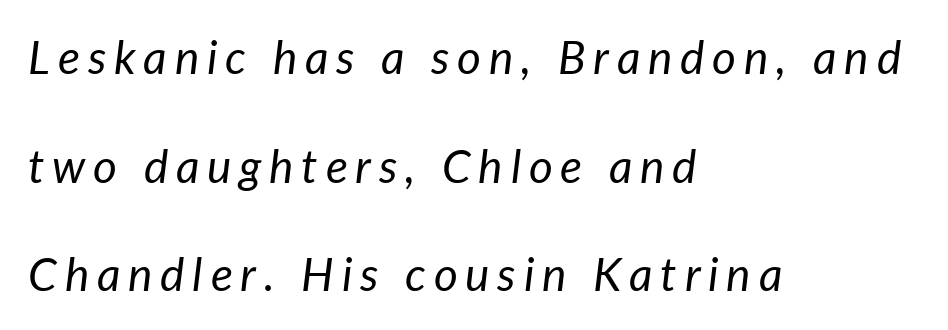
The image shows 46 px regular-weight type, italic (leaning right); set left-aligned, loose line spacing (2.36x), not underlined; low stroke contrast and a medium x-height.
